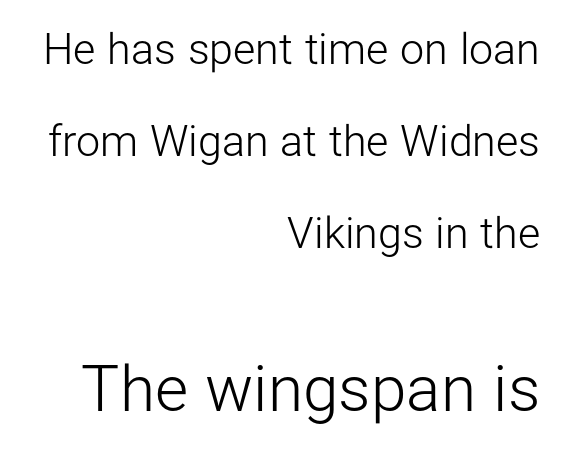
{"serif": "no", "italic": "no", "bold": "no", "weight": "light", "width": "normal", "stroke_contrast": "low", "x_height": "medium", "monospaced": "no", "underline": "no", "align": "right", "line_spacing": "loose", "line_spacing_ratio": 2.14, "letter_spacing": "normal", "letter_spacing_em": 0.0, "larger_block": "second", "size_ratio": 1.49, "glyph_px": 64}
